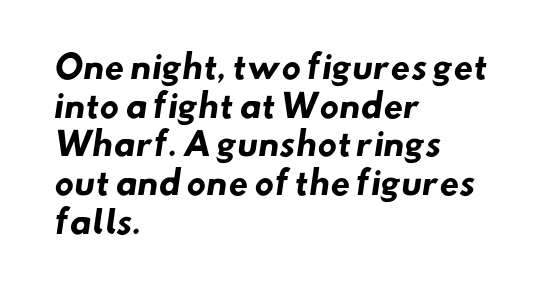
The image shows 32 px heavy sans-serif type; set left-aligned, line spacing 1.21x, normal letter spacing, not underlined; low stroke contrast and a small x-height.
